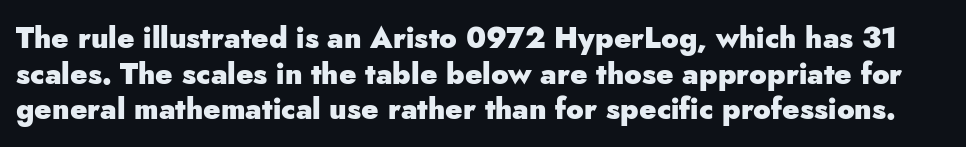
Is there any slant? The stems are plumb. The face used here is proportionally spaced, like ordinary book or web type. Students, this is bold: see how much ink each stroke carries. The letters sit at their default tracking, neither squeezed nor spread. The text was rendered using a sans face with plain stroke endings. The baseline area is clear.
